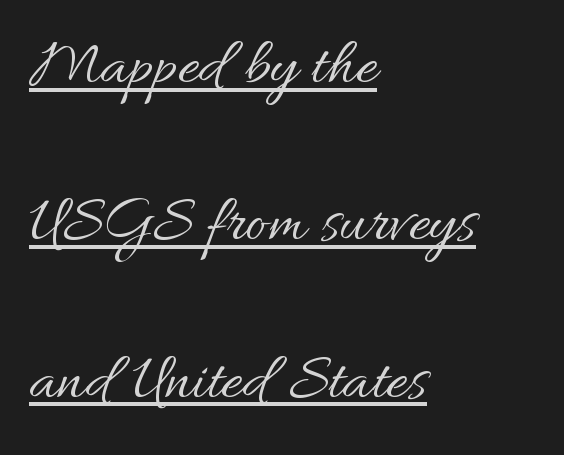
The image shows 65 px regular-weight type; set left-aligned, loose line spacing (2.42x), normal letter spacing, underlined; medium stroke contrast and a small x-height.
